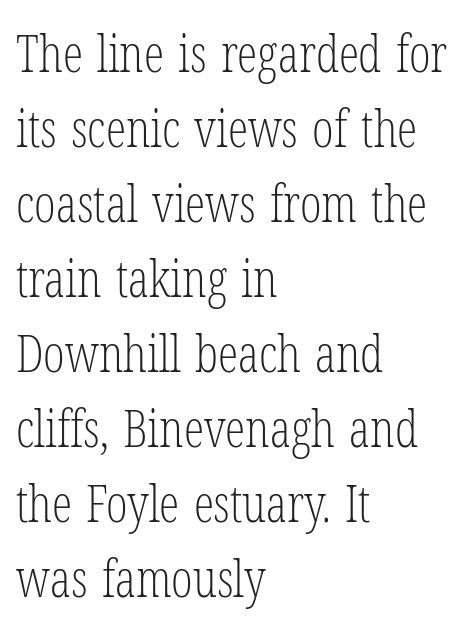
Q: Is the text bold? A: No.
Q: Is the text italic (slanted)? A: No, it is upright.
Q: Is the typeface a serif or a sans-serif typeface? A: Serif.
Q: Is the text underlined? A: No.
Q: How is the paragraph aligned? A: Left-aligned.
Q: Is the spacing between letters normal or unusually wide? A: Normal.
Q: Is the spacing between lines tight, normal or loose? A: Normal.
Q: Width (condensed, normal, or wide)? A: Condensed.
Q: Stroke contrast? A: Low.
Q: x-height? A: Medium.
Q: Monospaced? A: No.
